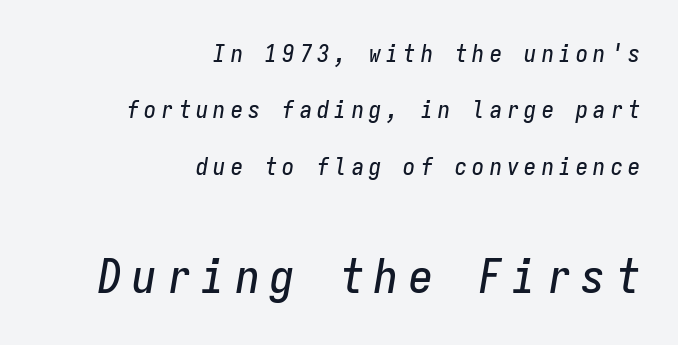
{"italic": "yes", "lean": "right", "slant_degrees": 9, "width": "condensed", "stroke_contrast": "low", "x_height": "medium", "monospaced": "yes", "underline": "no", "align": "right", "line_spacing": "loose", "line_spacing_ratio": 2.35, "letter_spacing": "wide", "letter_spacing_em": 0.22, "larger_block": "second", "size_ratio": 2.0, "glyph_px": 48}
